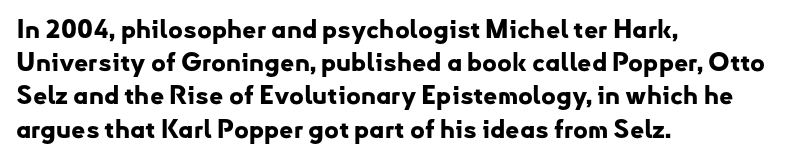
The image shows 25 px bold type, upright; set left-aligned, normal line spacing (1.33x), normal letter spacing, not underlined.
